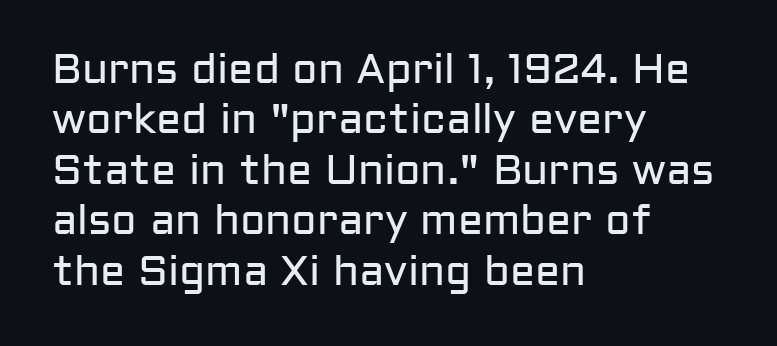
{"serif": "no", "italic": "no", "bold": "no", "weight": "regular", "width": "normal", "stroke_contrast": "low", "x_height": "medium", "monospaced": "no", "underline": "no", "align": "left", "line_spacing_ratio": 1.2, "letter_spacing": "normal", "letter_spacing_em": 0.0, "glyph_px": 42}
